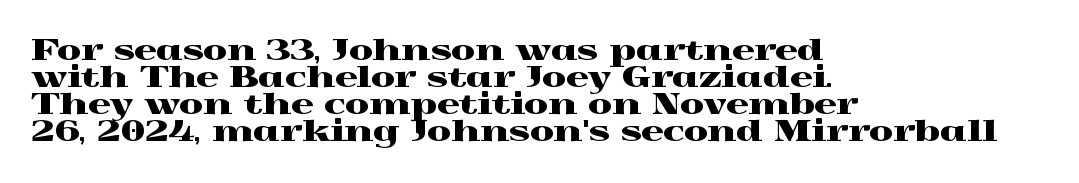
Q: Is the text italic (slanted)? A: No, it is upright.
Q: Is the typeface a serif or a sans-serif typeface? A: Serif.
Q: Is the text underlined? A: No.
Q: How is the paragraph aligned? A: Left-aligned.
Q: Is the spacing between letters normal or unusually wide? A: Normal.
Q: Is the spacing between lines tight, normal or loose? A: Tight.
Q: Width (condensed, normal, or wide)? A: Wide.
Q: x-height? A: Medium.
Q: Monospaced? A: No.
